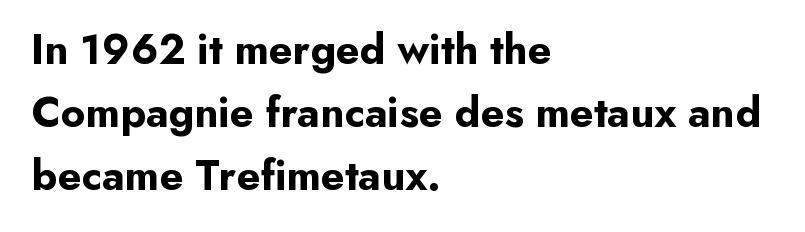
{"serif": "no", "italic": "no", "bold": "yes", "weight": "bold", "width": "normal", "stroke_contrast": "low", "x_height": "small", "monospaced": "no", "underline": "no", "align": "left", "line_spacing": "normal", "line_spacing_ratio": 1.46, "letter_spacing": "normal", "letter_spacing_em": 0.0, "glyph_px": 43}
